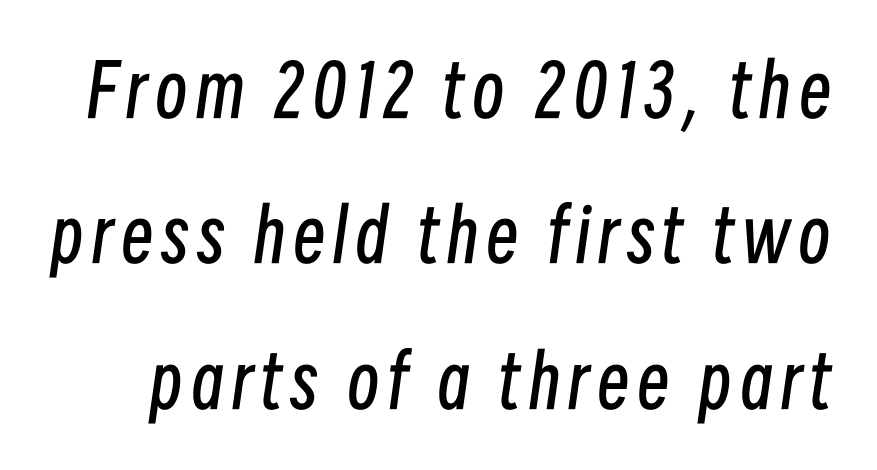
{"italic": "yes", "lean": "right", "slant_degrees": 8, "bold": "no", "weight": "regular", "width": "condensed", "stroke_contrast": "low", "x_height": "medium", "monospaced": "no", "underline": "no", "line_spacing": "loose", "line_spacing_ratio": 2.02, "glyph_px": 72}
